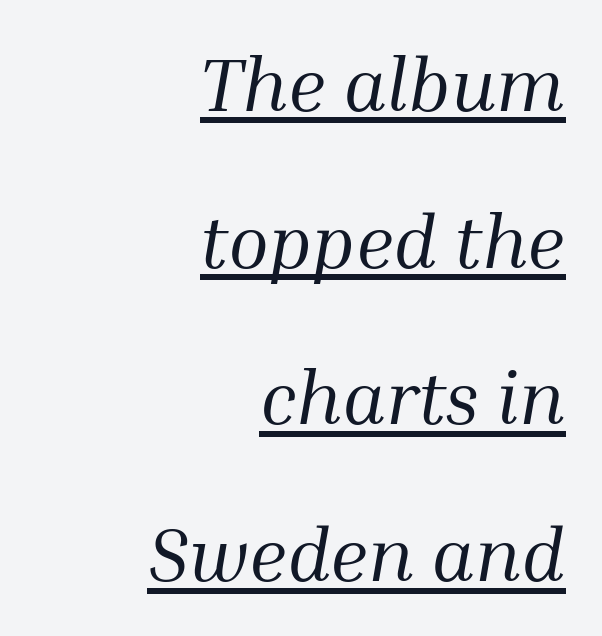
Q: Is the text bold? A: No.
Q: Is the text italic (slanted)? A: Yes, it leans right by about 10 degrees.
Q: Is the typeface a serif or a sans-serif typeface? A: Serif.
Q: Is the text underlined? A: Yes.
Q: How is the paragraph aligned? A: Right-aligned.
Q: Is the spacing between letters normal or unusually wide? A: Normal.
Q: Is the spacing between lines tight, normal or loose? A: Loose.
Q: Width (condensed, normal, or wide)? A: Normal.
Q: Stroke contrast? A: Medium.
Q: x-height? A: Medium.
Q: Monospaced? A: No.
